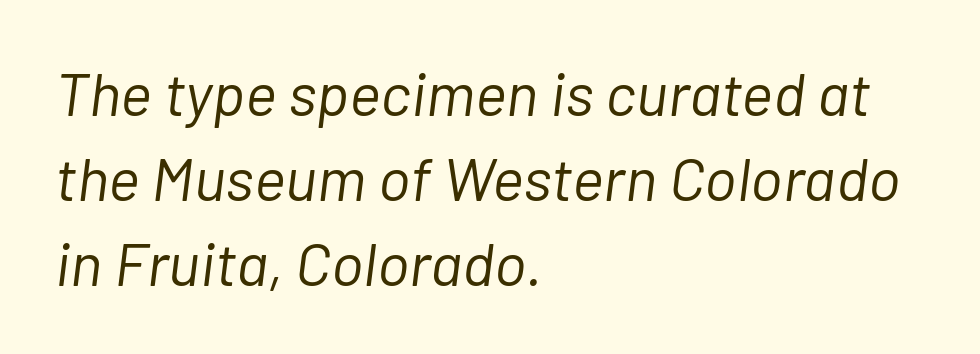
A quiet, ordinary-to-light weight characterises the typeface. Varying glyph widths throughout — classic text-font behaviour. Quick note: underline off. Tall strokes in this sample are angled rather than plumb. The line-height multiplier appears to be the usual default. These lines keep a tight, regular rhythm from letter to letter.
